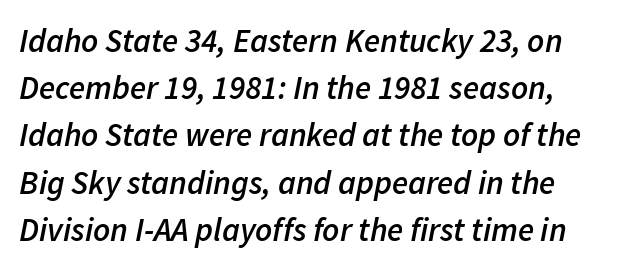
The image shows 33 px semibold type, italic (leaning right); set normal line spacing (1.43x), normal letter spacing, not underlined; low stroke contrast and a medium x-height.
